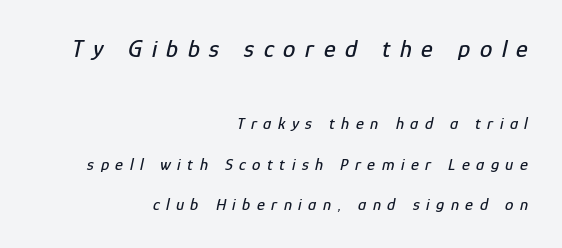
{"italic": "yes", "lean": "right", "slant_degrees": 12, "underline": "no", "align": "right", "line_spacing": "loose", "line_spacing_ratio": 2.37, "letter_spacing": "wide", "letter_spacing_em": 0.38, "larger_block": "first", "size_ratio": 1.47, "glyph_px": 25}
